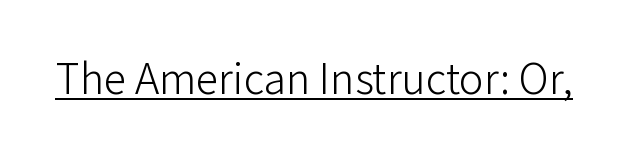
{"serif": "no", "italic": "no", "bold": "no", "weight": "light", "width": "normal", "stroke_contrast": "low", "x_height": "medium", "monospaced": "no", "underline": "yes", "letter_spacing": "normal", "letter_spacing_em": 0.0, "glyph_px": 41}
